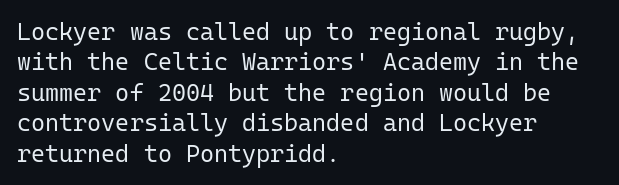
The image shows 24 px text type, upright; set left-aligned, normal line spacing (1.27x), normal letter spacing, not underlined.
